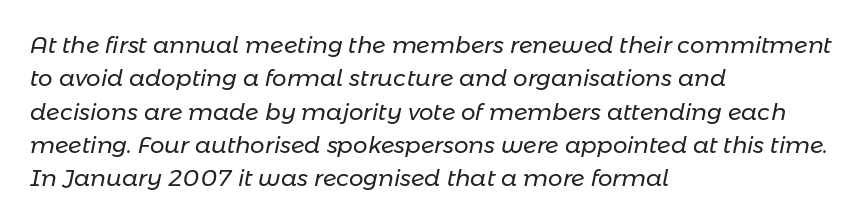
Q: Is the text bold? A: No.
Q: Is the text italic (slanted)? A: Yes, it leans right by about 11 degrees.
Q: Is the text underlined? A: No.
Q: How is the paragraph aligned? A: Left-aligned.
Q: Is the spacing between letters normal or unusually wide? A: Normal.
Q: Is the spacing between lines tight, normal or loose? A: Normal.
